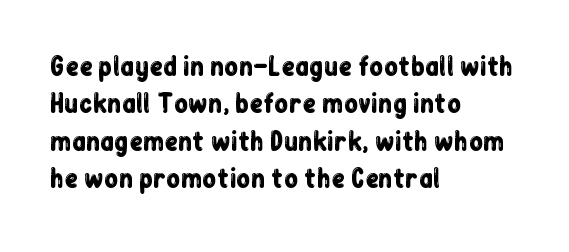
The rendering anchors every line to the left-hand side. The vertical gap from one line to the next is medium. The letterforms sit shoulder to shoulder at normal distance. Lines of text with bare space underneath. This is roman type, the default non-slanted kind.
